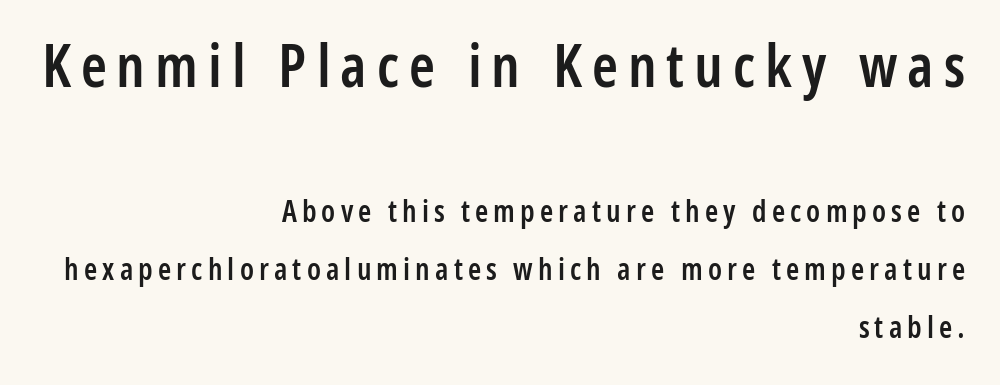
The image shows 59 px semibold, condensed sans-serif type, upright; set right-aligned, loose line spacing (1.92x), not underlined; the first (top) block is 1.97x larger; low stroke contrast and a medium x-height.
